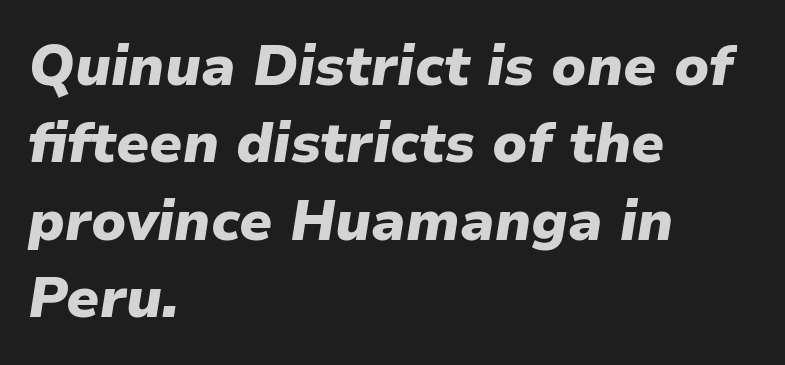
Q: Is the text bold? A: Yes.
Q: Is the text italic (slanted)? A: Yes, it leans right by about 9 degrees.
Q: Is the text underlined? A: No.
Q: How is the paragraph aligned? A: Left-aligned.
Q: Is the spacing between letters normal or unusually wide? A: Normal.
Q: Is the spacing between lines tight, normal or loose? A: Normal.
Q: Width (condensed, normal, or wide)? A: Normal.
Q: Stroke contrast? A: Low.
Q: x-height? A: Medium.
Q: Monospaced? A: No.
